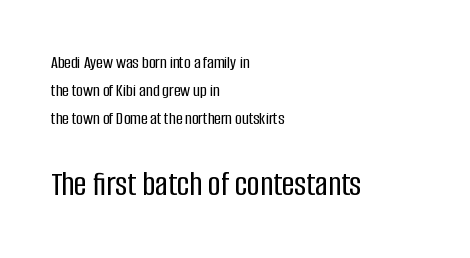
Upright lettering throughout. A typesetter would call this zero additional tracking. In terms of letterform style, serifs are entirely absent. Underline: absent. This sample has the flowing, uneven cadence of proportional lettering.
